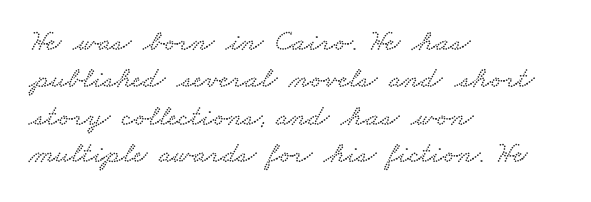
{"serif": "yes", "width": "wide", "stroke_contrast": "low", "x_height": "small", "monospaced": "no", "underline": "no", "align": "left", "line_spacing": "normal", "line_spacing_ratio": 1.25, "letter_spacing": "normal", "letter_spacing_em": 0.0, "glyph_px": 30}
